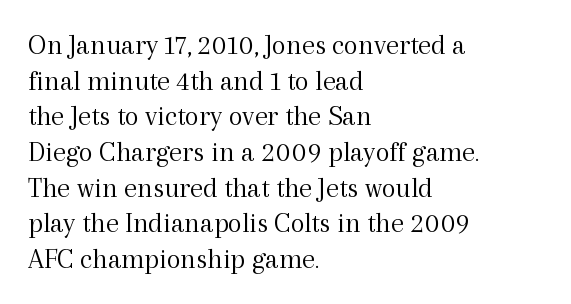
Do the characters align in a grid? No, the font is proportional. These lines were composed using upright roman letters. The rendering anchors every line to the left-hand side. The letters carry serifs — small finishing strokes at the ends of their stems. Nobody touched the tracking dial on this one.
